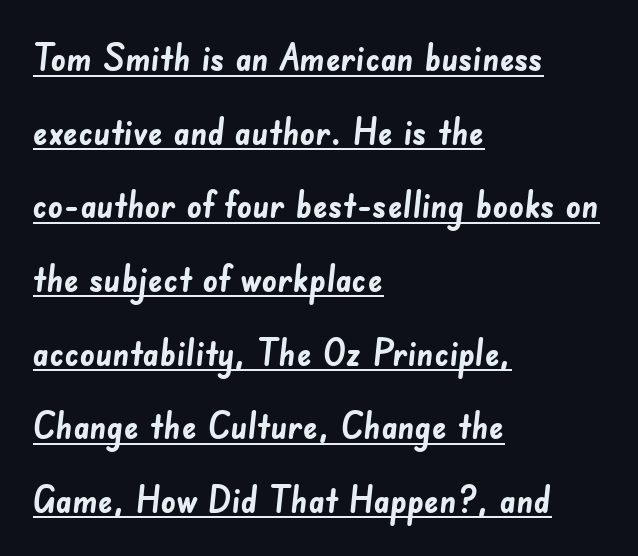
The image shows 37 px semibold sans-serif type; set left-aligned, loose line spacing (1.99x), normal letter spacing, underlined; low stroke contrast and a small x-height.
